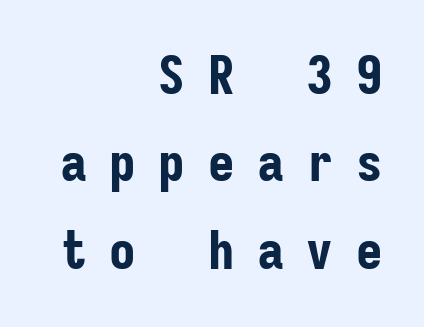
Here the designer chose a console-style face with uniform glyph widths. The letterforms stand isolated, each surrounded by extra space. Honestly, there is no underline to notice here at all. Casual observation: everything's shoved over to the right.
